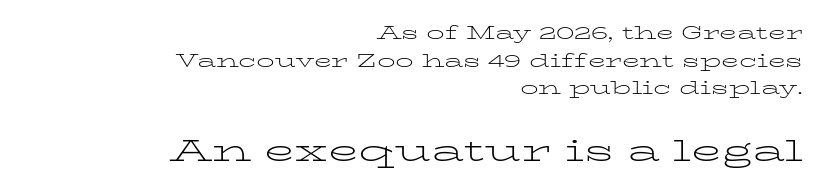
{"serif": "yes", "italic": "no", "bold": "no", "weight": "light", "width": "wide", "stroke_contrast": "low", "x_height": "medium", "monospaced": "no", "underline": "no", "align": "right", "line_spacing": "normal", "line_spacing_ratio": 1.54, "letter_spacing": "normal", "letter_spacing_em": 0.0, "larger_block": "second", "size_ratio": 1.72, "glyph_px": 31}
